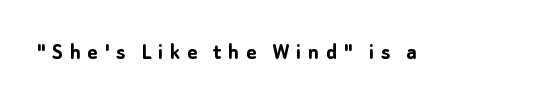
The horizontal fit of the characters is loose and conspicuously gappy. Bare-footed words on every line. Notice how thick the strokes are: this is what a full bold looks like. Every character sits straight up, as roman type does.
